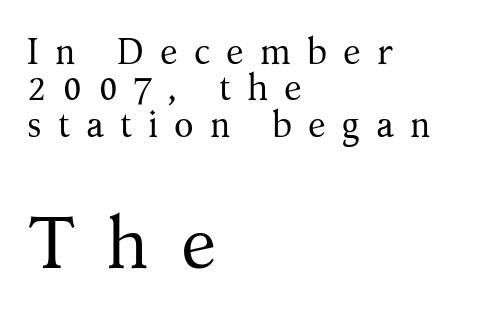
Q: Is the text bold? A: No.
Q: Is the text italic (slanted)? A: No, it is upright.
Q: Is the typeface a serif or a sans-serif typeface? A: Serif.
Q: Is the text underlined? A: No.
Q: How is the paragraph aligned? A: Left-aligned.
Q: Is the spacing between letters normal or unusually wide? A: Unusually wide.
Q: Is the spacing between lines tight, normal or loose? A: Tight.
Q: Which block of text is set in a larger size, the first (top) or the second (bottom)? A: The second (bottom) one.
Q: Width (condensed, normal, or wide)? A: Normal.
Q: Stroke contrast? A: Medium.
Q: x-height? A: Medium.
Q: Monospaced? A: No.
